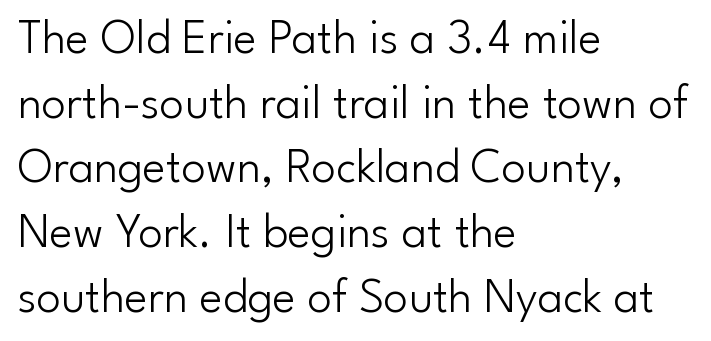
{"serif": "no", "italic": "no", "bold": "no", "weight": "light", "width": "normal", "stroke_contrast": "low", "x_height": "small", "monospaced": "no", "underline": "no", "align": "left", "line_spacing": "normal", "line_spacing_ratio": 1.32, "letter_spacing": "normal", "letter_spacing_em": 0.0, "glyph_px": 49}
